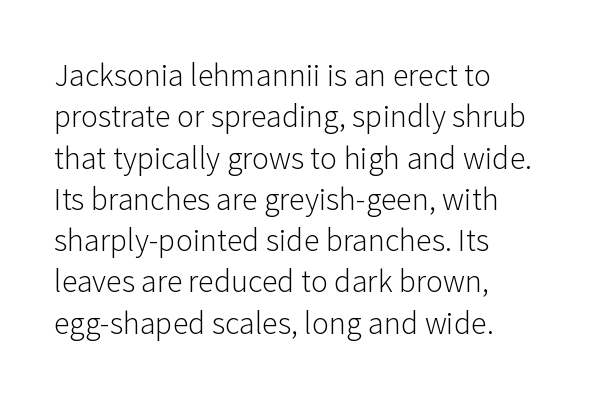
A quiet, ordinary-to-light weight characterises the typeface. The gap between lines stays unmarked. In terms of letterform style, serifs are entirely absent. Reading down the block, your eye returns to a fixed left position each line. Each letter keeps its own natural width here, so spacing adapts to shape. Letter spacing: default.
